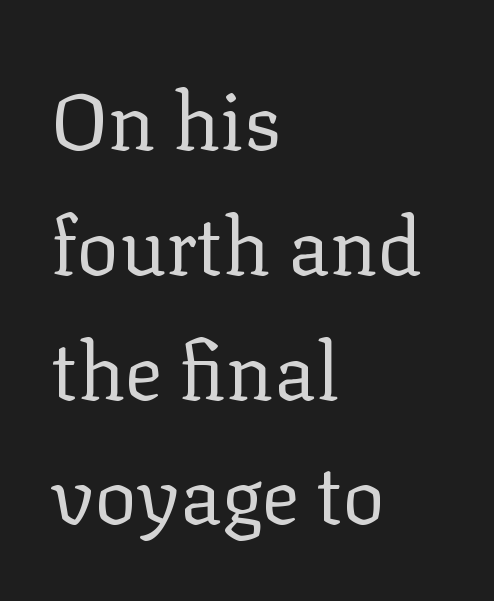
Q: Is the text bold? A: No.
Q: Is the text italic (slanted)? A: No, it is upright.
Q: Is the typeface a serif or a sans-serif typeface? A: Serif.
Q: Is the text underlined? A: No.
Q: How is the paragraph aligned? A: Left-aligned.
Q: Is the spacing between letters normal or unusually wide? A: Normal.
Q: Is the spacing between lines tight, normal or loose? A: Normal.
Q: Width (condensed, normal, or wide)? A: Normal.
Q: Stroke contrast? A: Low.
Q: x-height? A: Medium.
Q: Monospaced? A: No.
